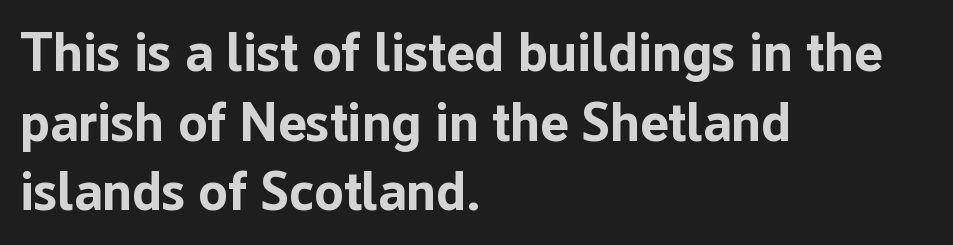
Q: Is the text bold? A: Yes.
Q: Is the text italic (slanted)? A: No, it is upright.
Q: Is the typeface a serif or a sans-serif typeface? A: Sans-serif.
Q: Is the text underlined? A: No.
Q: How is the paragraph aligned? A: Left-aligned.
Q: Is the spacing between letters normal or unusually wide? A: Normal.
Q: Is the spacing between lines tight, normal or loose? A: Normal.
Q: Width (condensed, normal, or wide)? A: Normal.
Q: Stroke contrast? A: Low.
Q: x-height? A: Medium.
Q: Monospaced? A: No.
